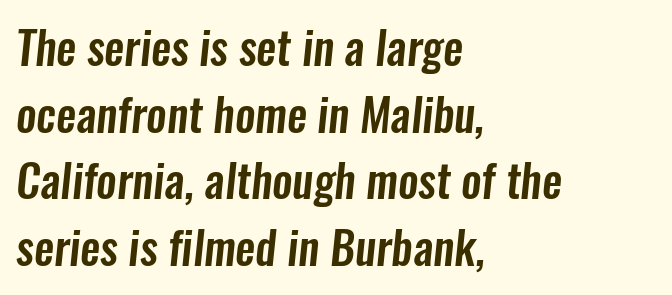
Q: Is the typeface a serif or a sans-serif typeface? A: Sans-serif.
Q: Is the text underlined? A: No.
Q: How is the paragraph aligned? A: Left-aligned.
Q: Is the spacing between letters normal or unusually wide? A: Normal.
Q: Is the spacing between lines tight, normal or loose? A: Normal.
Q: Width (condensed, normal, or wide)? A: Condensed.
Q: Stroke contrast? A: Low.
Q: x-height? A: Medium.
Q: Monospaced? A: No.
